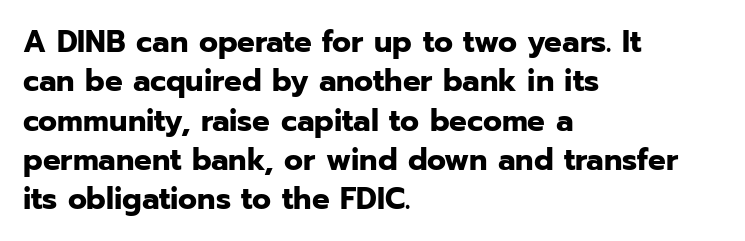
The image shows 31 px bold sans-serif type, upright; set left-aligned, normal line spacing (1.27x), normal letter spacing, not underlined; low stroke contrast and a medium x-height.
